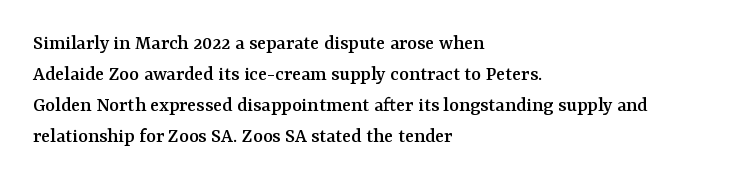
Q: Is the text italic (slanted)? A: No, it is upright.
Q: Is the text underlined? A: No.
Q: How is the paragraph aligned? A: Left-aligned.
Q: Is the spacing between letters normal or unusually wide? A: Normal.
Q: Is the spacing between lines tight, normal or loose? A: Normal.
